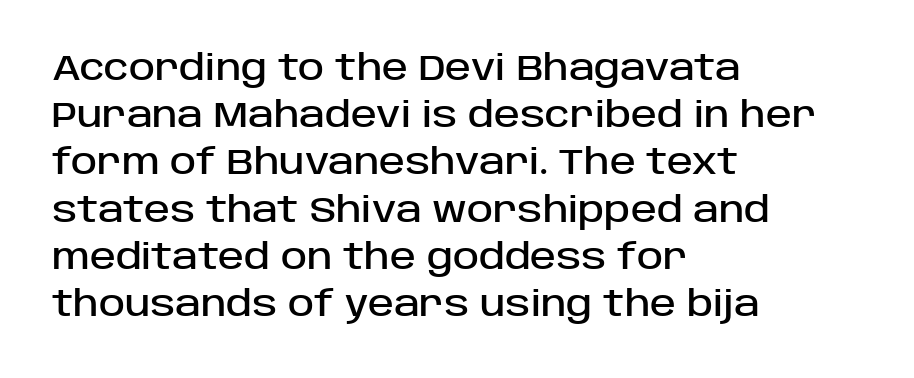
Is there much room between lines? A standard amount, neither cramped nor airy. The tracking reads as untouched default to a designer's eye. Do the characters align in a grid? No, the font is proportional. Nobody drew a line under any word here. Style check: upright. Are there feet on the stems? There aren't — it's a sans.
